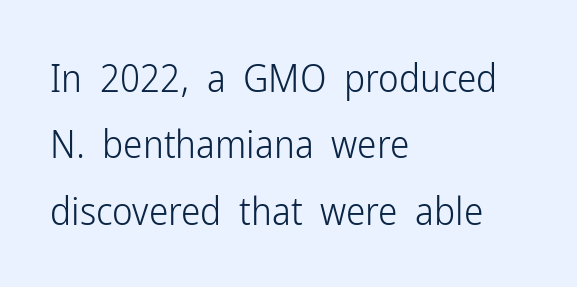
Rule under the text: the space is simply empty. The lines are quadded left. Does extra space separate the letters? No, they use regular spacing. Heft: none added — not bold. Rows of type keep a routine distance in the vertical direction. The letters stand straight up with perfectly vertical stems.
